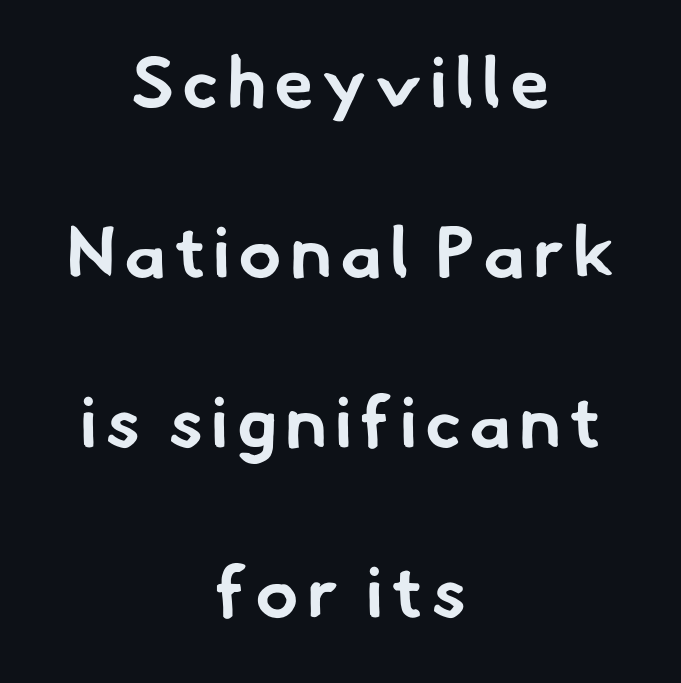
In CSS terms this would be text-align: center. Do the characters align in a grid? No, the font is proportional. Is there much room between lines? Yes — plenty of vertical air separates them. Unmarked baselines from the first word to the last. The passage shown is emphatically bold. A typesetter would label this face a sans.
